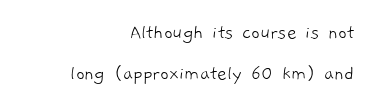
The image shows 21 px text type; set right-aligned, loose line spacing (1.95x), normal letter spacing, not underlined.
